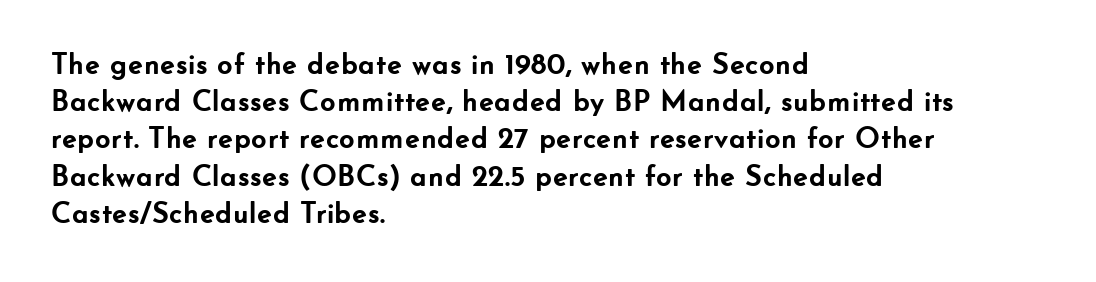
Q: Is the text bold? A: Yes.
Q: Is the text italic (slanted)? A: No, it is upright.
Q: Is the typeface a serif or a sans-serif typeface? A: Sans-serif.
Q: Is the text underlined? A: No.
Q: How is the paragraph aligned? A: Left-aligned.
Q: Is the spacing between letters normal or unusually wide? A: Normal.
Q: Width (condensed, normal, or wide)? A: Normal.
Q: Stroke contrast? A: Low.
Q: x-height? A: Small.
Q: Monospaced? A: No.
